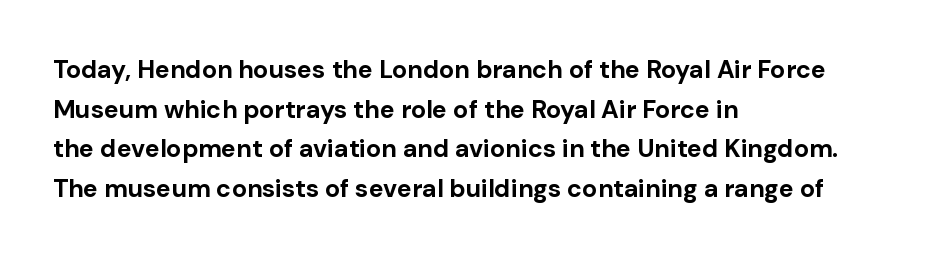
{"italic": "no", "bold": "yes", "underline": "no", "align": "left", "line_spacing": "normal", "line_spacing_ratio": 1.59, "letter_spacing": "normal", "letter_spacing_em": 0.0, "glyph_px": 25}
